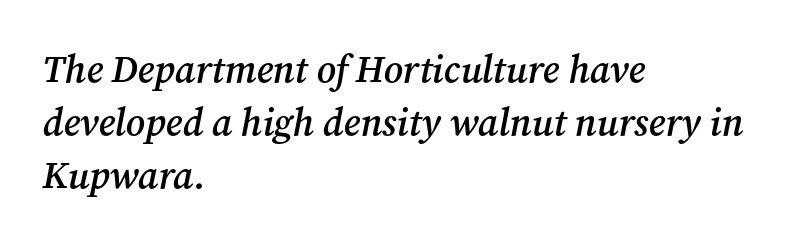
{"serif": "yes", "italic": "yes", "lean": "right", "slant_degrees": 12, "bold": "semi", "weight": "semibold", "width": "normal", "stroke_contrast": "medium", "x_height": "medium", "monospaced": "no", "underline": "no", "align": "left", "line_spacing": "normal", "line_spacing_ratio": 1.4, "letter_spacing": "normal", "letter_spacing_em": 0.0, "glyph_px": 38}
